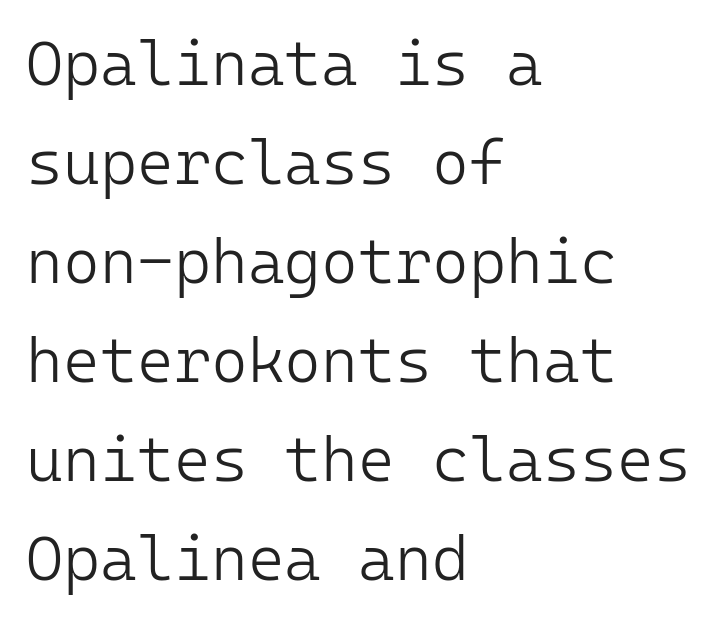
Is this a fixed-width face? Yes — each glyph sits in an identical cell. A roman cut, with each character standing at attention. The letterforms sit shoulder to shoulder at normal distance. This rendering features lettering with no underline. Grotesque or geometric, the face here clearly has no serifs.
